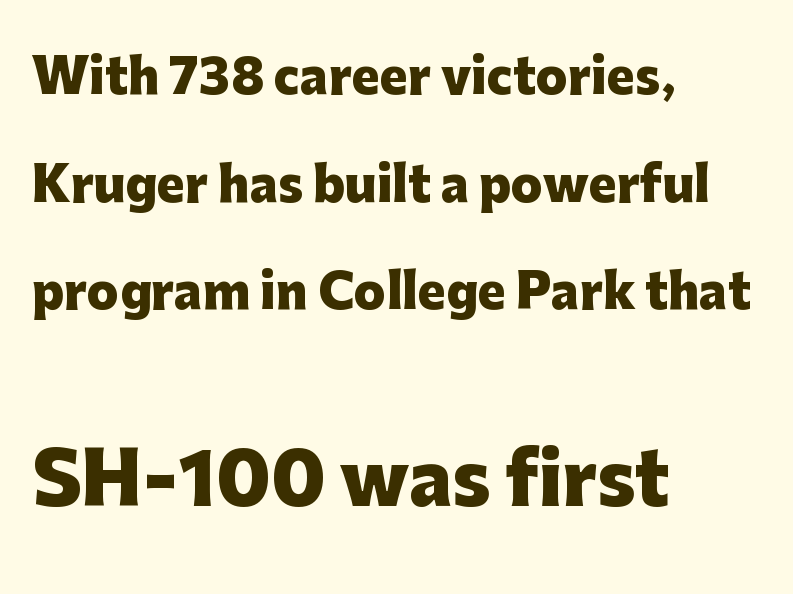
{"serif": "no", "italic": "no", "bold": "yes", "weight": "heavy", "width": "normal", "stroke_contrast": "low", "x_height": "medium", "monospaced": "no", "underline": "no", "align": "left", "line_spacing": "loose", "line_spacing_ratio": 2.29, "letter_spacing": "normal", "letter_spacing_em": 0.0, "larger_block": "second", "size_ratio": 1.51, "glyph_px": 71}
